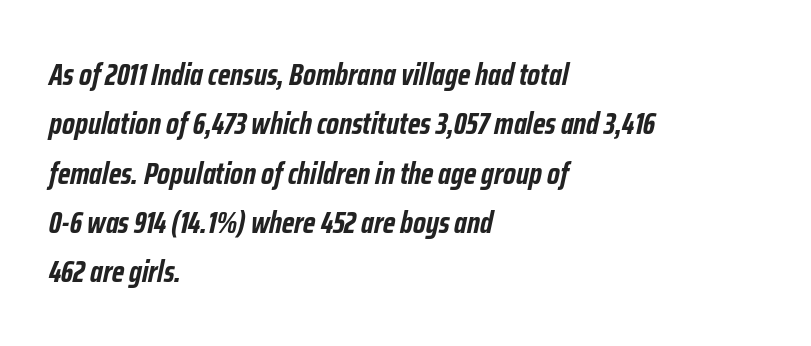
The passage shown is typed in a proportional face where columns would drift. The face used here has the dense, thick strokes of a bold. Rendered with sloped, italic letterforms. Just letters on the line, the space beneath them empty. Whoever set this chose a conventional vertical rhythm. The rendering anchors every line to the left-hand side.
